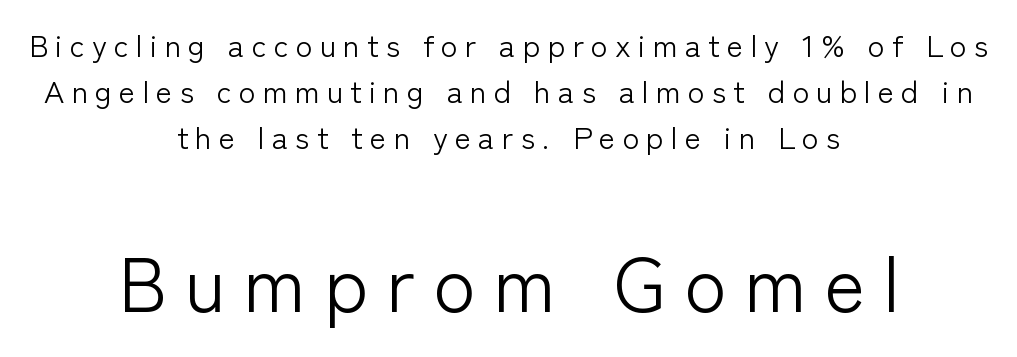
Q: Is the text bold? A: No.
Q: Is the text italic (slanted)? A: No, it is upright.
Q: Is the typeface a serif or a sans-serif typeface? A: Sans-serif.
Q: Is the text underlined? A: No.
Q: How is the paragraph aligned? A: Centered.
Q: Is the spacing between letters normal or unusually wide? A: Unusually wide.
Q: Is the spacing between lines tight, normal or loose? A: Normal.
Q: Which block of text is set in a larger size, the first (top) or the second (bottom)? A: The second (bottom) one.
Q: Width (condensed, normal, or wide)? A: Normal.
Q: Stroke contrast? A: Low.
Q: x-height? A: Medium.
Q: Monospaced? A: No.
